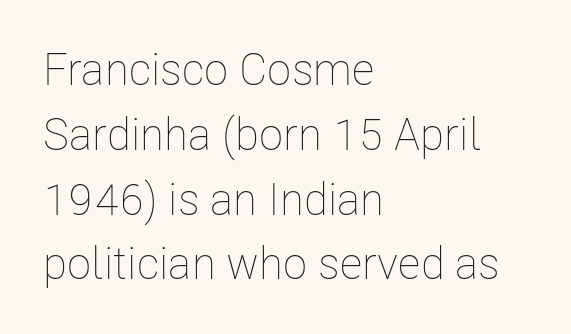
{"italic": "no", "bold": "no", "weight": "thin", "width": "condensed", "stroke_contrast": "low", "x_height": "medium", "monospaced": "no", "underline": "no", "align": "left", "line_spacing": "normal", "line_spacing_ratio": 1.44, "letter_spacing": "normal", "letter_spacing_em": 0.0, "glyph_px": 45}
